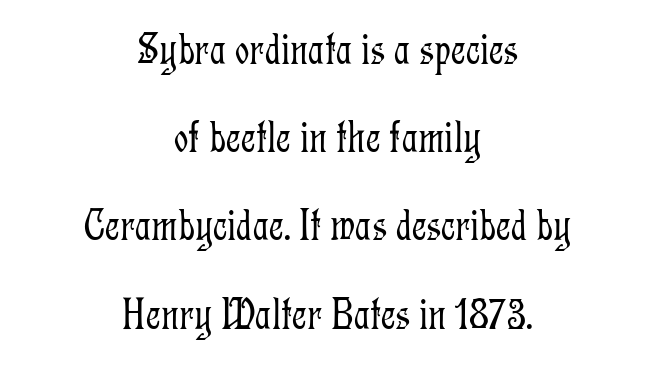
{"serif": "yes", "italic": "no", "bold": "no", "weight": "light", "width": "condensed", "stroke_contrast": "low", "x_height": "medium", "monospaced": "no", "underline": "no", "align": "center", "line_spacing": "loose", "line_spacing_ratio": 1.96, "letter_spacing": "normal", "letter_spacing_em": 0.0, "glyph_px": 45}
